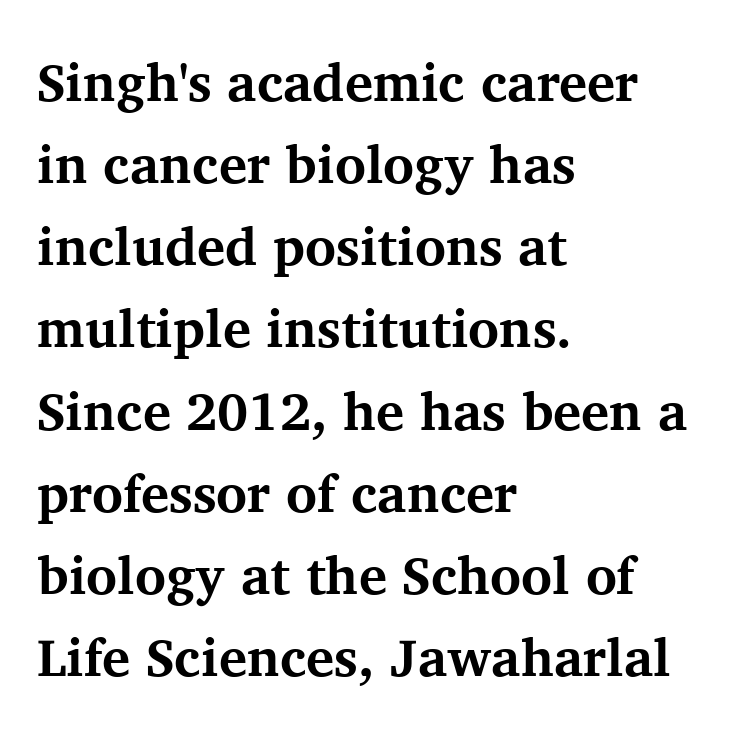
Q: Is the text bold? A: Yes.
Q: Is the text italic (slanted)? A: No, it is upright.
Q: Is the typeface a serif or a sans-serif typeface? A: Serif.
Q: Is the text underlined? A: No.
Q: How is the paragraph aligned? A: Left-aligned.
Q: Is the spacing between letters normal or unusually wide? A: Normal.
Q: Is the spacing between lines tight, normal or loose? A: Normal.
Q: Width (condensed, normal, or wide)? A: Normal.
Q: Stroke contrast? A: Medium.
Q: x-height? A: Medium.
Q: Monospaced? A: No.
